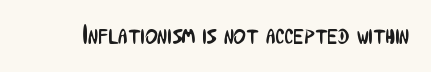
Has an underline been added? It has not. The type is set solid horizontally, with unmodified tracking. The characters are drawn with everyday or finer stroke widths. Every character sits straight up, as roman type does.
